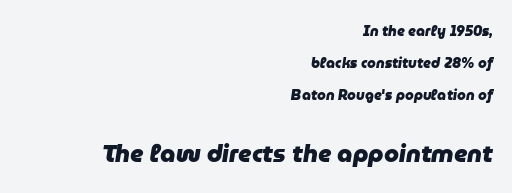
The image shows 24 px bold type, italic (leaning right); set right-aligned, loose line spacing (2.29x), normal letter spacing, not underlined; the second (bottom) block is 1.71x larger.
